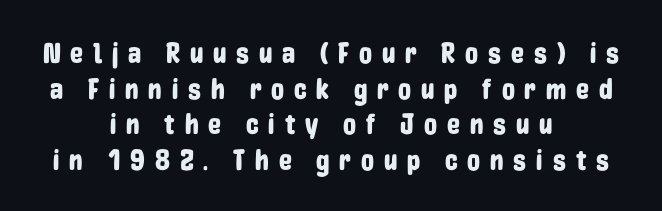
{"serif": "no", "italic": "no", "width": "condensed", "stroke_contrast": "low", "x_height": "medium", "monospaced": "no", "underline": "no", "align": "center", "line_spacing_ratio": 1.23, "letter_spacing": "wide", "letter_spacing_em": 0.34, "glyph_px": 29}
